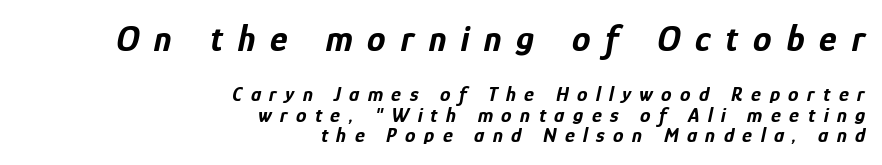
Q: Is the text bold? A: Yes.
Q: Is the text italic (slanted)? A: Yes, it leans right by about 12 degrees.
Q: Is the text underlined? A: No.
Q: How is the paragraph aligned? A: Right-aligned.
Q: Is the spacing between letters normal or unusually wide? A: Unusually wide.
Q: Is the spacing between lines tight, normal or loose? A: Tight.
Q: Which block of text is set in a larger size, the first (top) or the second (bottom)? A: The first (top) one.
Q: Width (condensed, normal, or wide)? A: Condensed.
Q: Stroke contrast? A: Low.
Q: x-height? A: Medium.
Q: Monospaced? A: No.
